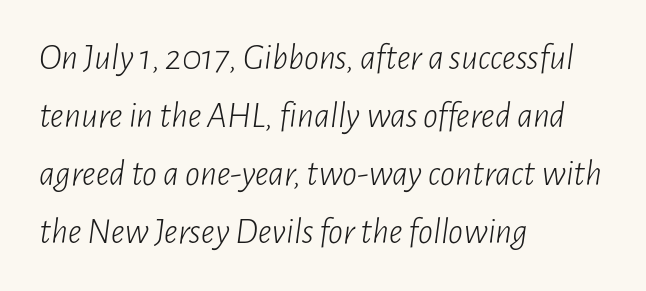
The image shows 37 px light, condensed type, italic (leaning right); set left-aligned, normal line spacing (1.57x), normal letter spacing, not underlined; low stroke contrast and a medium x-height.
